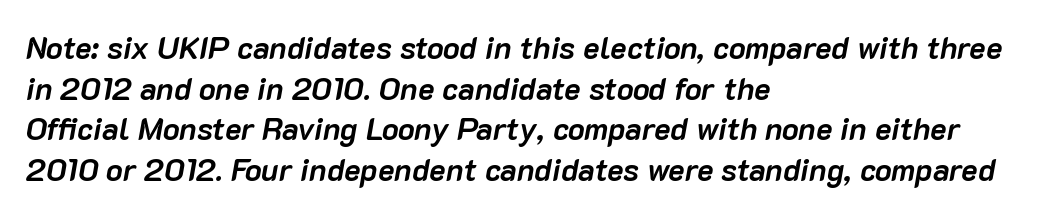
{"italic": "yes", "lean": "right", "slant_degrees": 10, "bold": "yes", "weight": "semibold", "width": "normal", "stroke_contrast": "low", "x_height": "medium", "monospaced": "no", "underline": "no", "align": "left", "line_spacing": "normal", "line_spacing_ratio": 1.31, "letter_spacing": "normal", "letter_spacing_em": 0.0, "glyph_px": 31}
